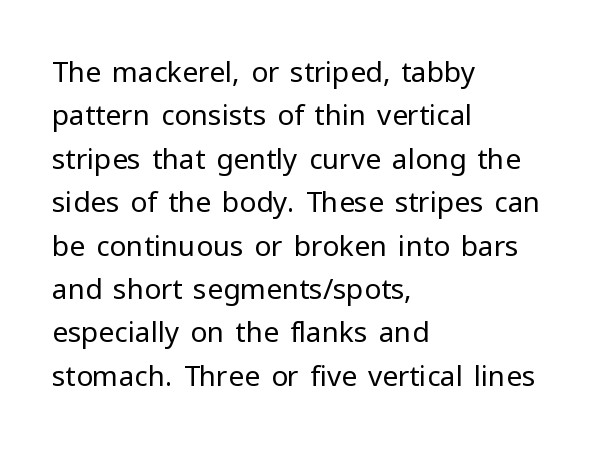
Q: Is the text bold? A: No.
Q: Is the text italic (slanted)? A: No, it is upright.
Q: Is the typeface a serif or a sans-serif typeface? A: Sans-serif.
Q: Is the text underlined? A: No.
Q: How is the paragraph aligned? A: Left-aligned.
Q: Is the spacing between letters normal or unusually wide? A: Normal.
Q: Is the spacing between lines tight, normal or loose? A: Normal.
Q: Width (condensed, normal, or wide)? A: Normal.
Q: Stroke contrast? A: Low.
Q: x-height? A: Medium.
Q: Monospaced? A: No.
